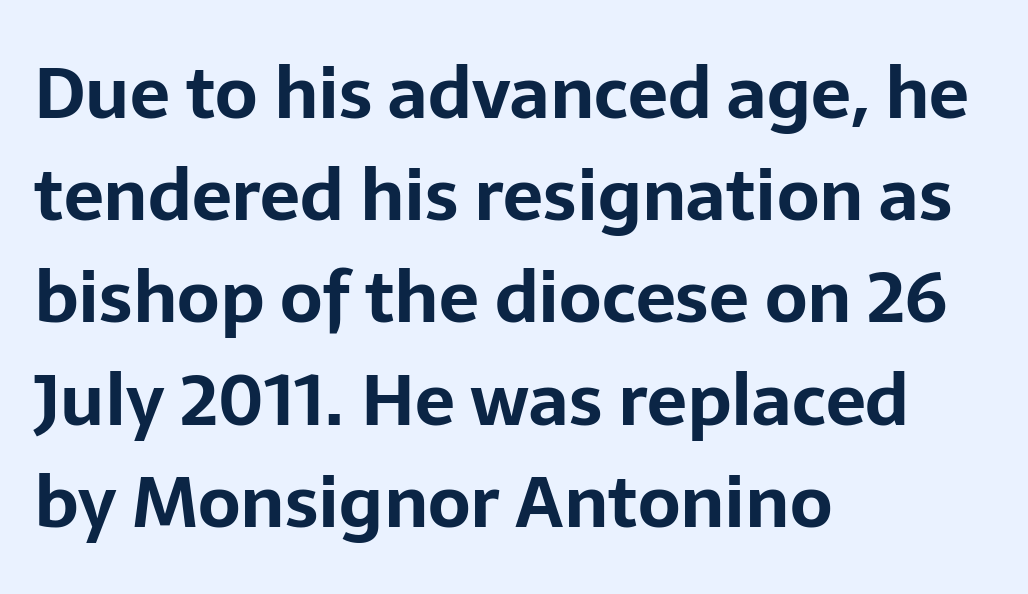
Q: Is the text bold? A: Yes.
Q: Is the text italic (slanted)? A: No, it is upright.
Q: Is the typeface a serif or a sans-serif typeface? A: Sans-serif.
Q: Is the text underlined? A: No.
Q: How is the paragraph aligned? A: Left-aligned.
Q: Is the spacing between letters normal or unusually wide? A: Normal.
Q: Is the spacing between lines tight, normal or loose? A: Normal.
Q: Width (condensed, normal, or wide)? A: Normal.
Q: Stroke contrast? A: Low.
Q: x-height? A: Medium.
Q: Monospaced? A: No.
